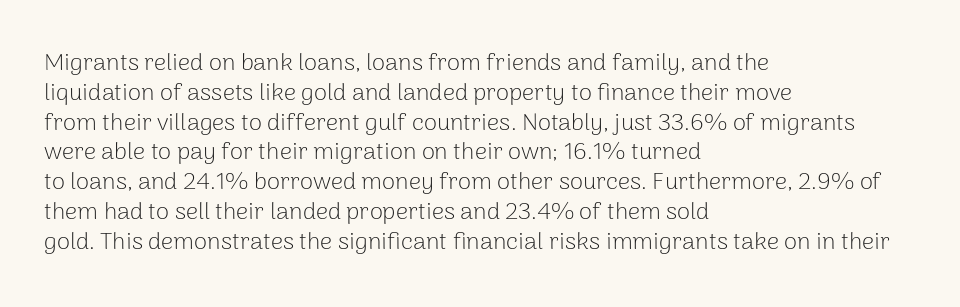
The image shows 24 px text type, upright; set left-aligned, line spacing 1.24x, normal letter spacing, not underlined.
